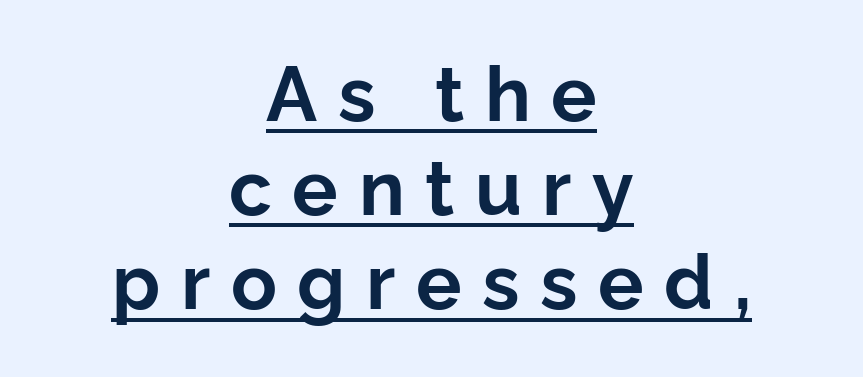
Q: Is the text bold? A: Yes.
Q: Is the text italic (slanted)? A: No, it is upright.
Q: Is the typeface a serif or a sans-serif typeface? A: Sans-serif.
Q: Is the text underlined? A: Yes.
Q: How is the paragraph aligned? A: Centered.
Q: Is the spacing between letters normal or unusually wide? A: Unusually wide.
Q: Width (condensed, normal, or wide)? A: Normal.
Q: Stroke contrast? A: Low.
Q: x-height? A: Medium.
Q: Monospaced? A: No.
